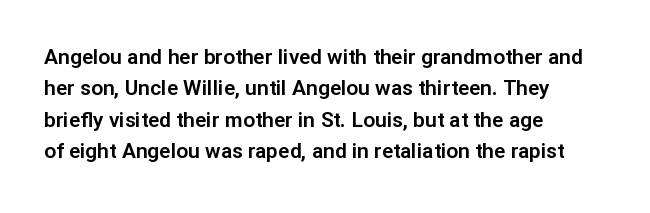
{"italic": "no", "underline": "no", "align": "left", "line_spacing": "normal", "line_spacing_ratio": 1.5, "letter_spacing": "normal", "letter_spacing_em": 0.0, "glyph_px": 21}
